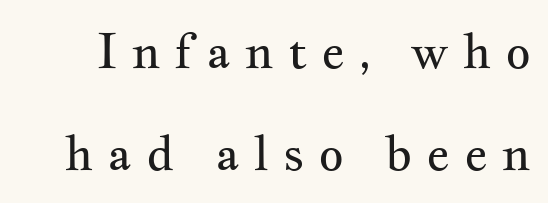
{"serif": "yes", "italic": "no", "bold": "no", "weight": "regular", "width": "wide", "stroke_contrast": "medium", "x_height": "small", "monospaced": "no", "underline": "no", "line_spacing": "loose", "line_spacing_ratio": 2.09, "letter_spacing": "wide", "letter_spacing_em": 0.28, "glyph_px": 49}
